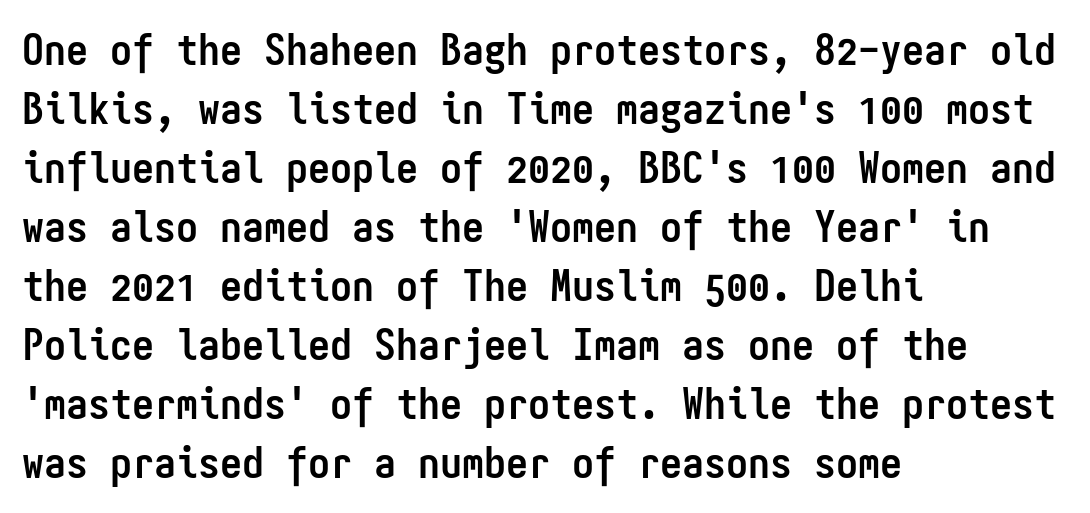
The image shows 44 px semibold, condensed sans-serif type, upright, monospaced; set left-aligned, normal line spacing (1.34x), normal letter spacing, not underlined; low stroke contrast and a medium x-height.
